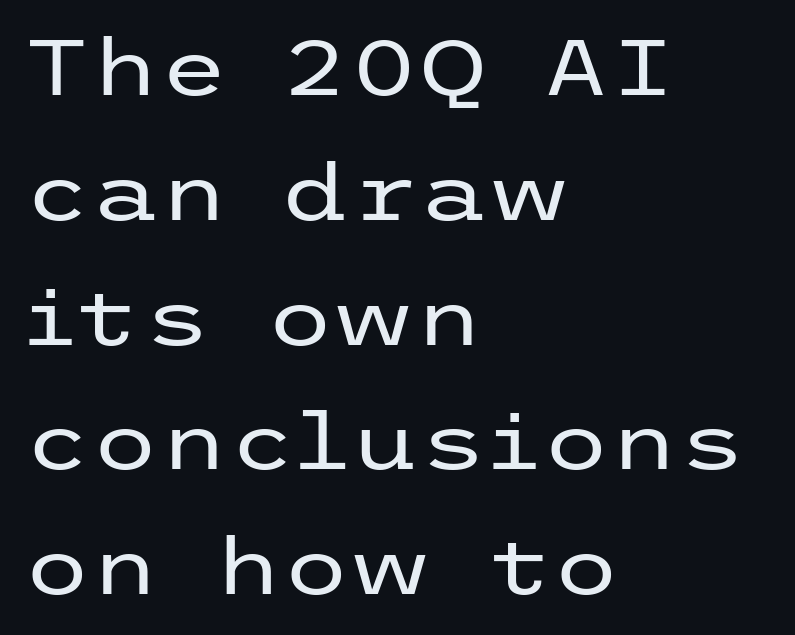
Horizontal bands of white between lines are of average thickness. Rendered with straight, roman letterforms. Left-aligned paragraph, ragged on the right. Nothing unusual about the tracking: characters are spaced as the font intends.
